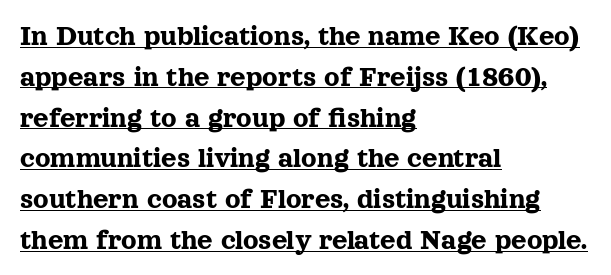
This sample uses plain, unmodified letter spacing. The specimen includes a rule beneath the text block's lines. These lines were composed using upright roman letters. Small tapered or slab feet sit at the stroke ends, so this counts as serif. The rendering anchors every line to the left-hand side. You could not count columns in this text — the font is proportionally spaced.
